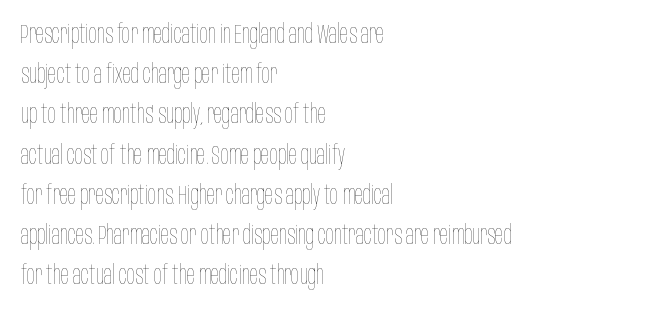
Q: Is the text bold? A: No.
Q: Is the text italic (slanted)? A: No, it is upright.
Q: Is the text underlined? A: No.
Q: How is the paragraph aligned? A: Left-aligned.
Q: Is the spacing between letters normal or unusually wide? A: Normal.
Q: Is the spacing between lines tight, normal or loose? A: Normal.
